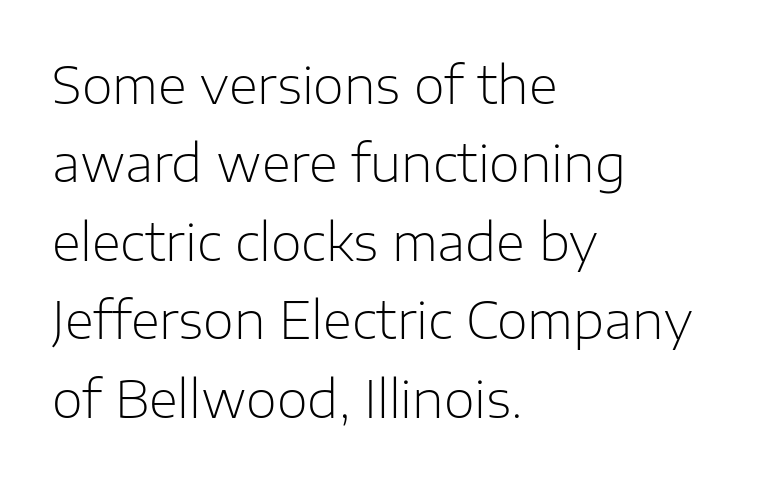
The image shows 50 px light sans-serif type, upright; set left-aligned, normal line spacing (1.57x), normal letter spacing, not underlined; low stroke contrast and a medium x-height.
